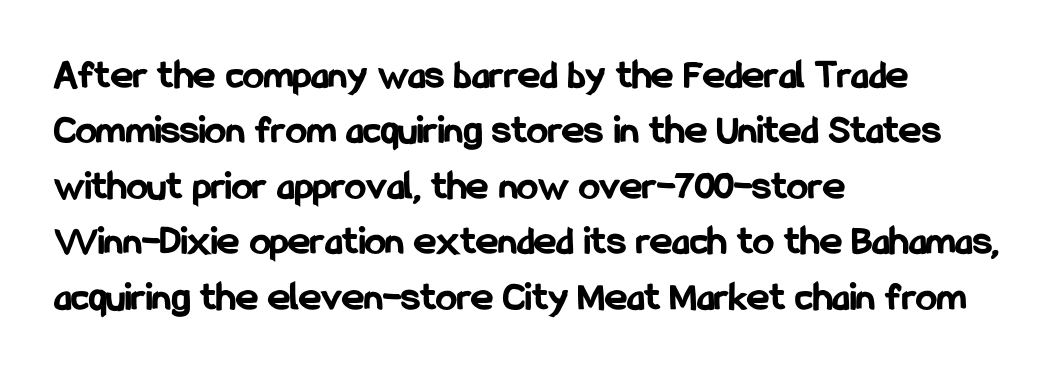
Q: Is the text bold? A: Yes.
Q: Is the text italic (slanted)? A: No, it is upright.
Q: Is the typeface a serif or a sans-serif typeface? A: Sans-serif.
Q: Is the text underlined? A: No.
Q: How is the paragraph aligned? A: Left-aligned.
Q: Is the spacing between letters normal or unusually wide? A: Normal.
Q: Is the spacing between lines tight, normal or loose? A: Normal.
Q: Width (condensed, normal, or wide)? A: Condensed.
Q: Stroke contrast? A: Low.
Q: x-height? A: Medium.
Q: Monospaced? A: No.
